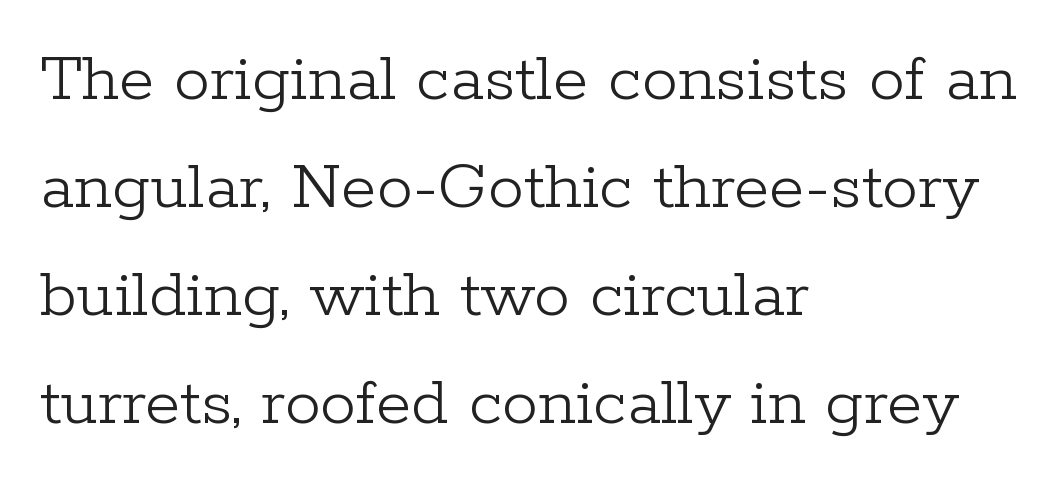
The image shows 72 px light serif type, upright; set left-aligned, normal line spacing (1.5x), normal letter spacing, not underlined; low stroke contrast and a medium x-height.
